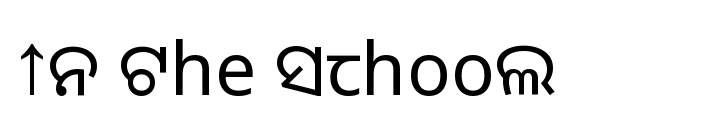
The strip under each line holds only bare page. A roman cut, with each character standing at attention. What stands out about the letter spacing? Nothing — it is the standard amount. Weight: regular or lighter.
